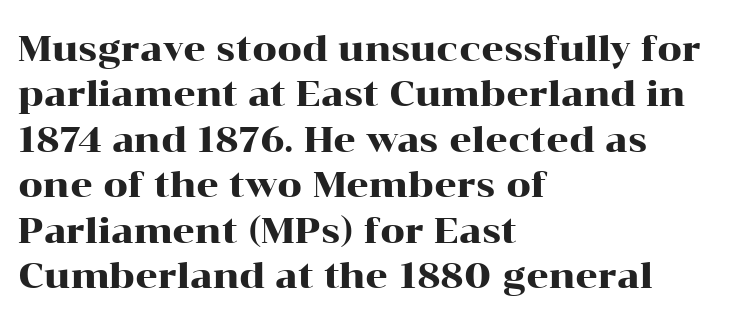
Q: Is the text italic (slanted)? A: No, it is upright.
Q: Is the typeface a serif or a sans-serif typeface? A: Serif.
Q: Is the text underlined? A: No.
Q: How is the paragraph aligned? A: Left-aligned.
Q: Is the spacing between letters normal or unusually wide? A: Normal.
Q: Is the spacing between lines tight, normal or loose? A: Normal.
Q: Width (condensed, normal, or wide)? A: Wide.
Q: Stroke contrast? A: High.
Q: x-height? A: Medium.
Q: Monospaced? A: No.
